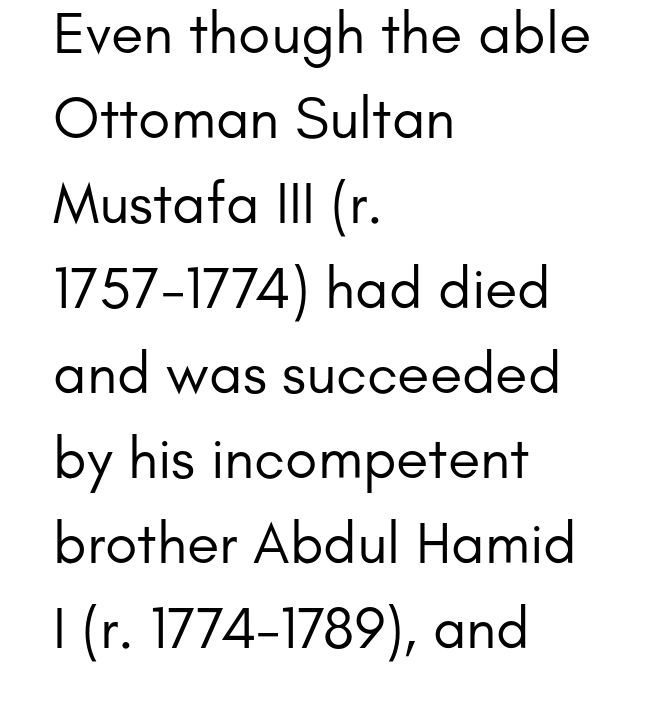
Reading down the block, your eye returns to a fixed left position each line. The rendering uses natural spacing where letterforms have individual widths. A typesetter would call this leading conventional body-copy spacing. Characters remain perfectly vertical along every line.
